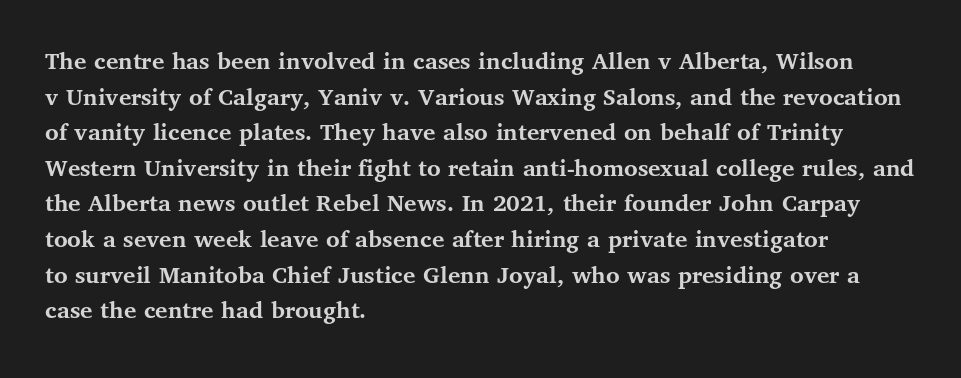
{"italic": "no", "bold": "yes", "underline": "no", "align": "left", "line_spacing": "normal", "line_spacing_ratio": 1.37, "letter_spacing": "normal", "letter_spacing_em": 0.0, "glyph_px": 26}
